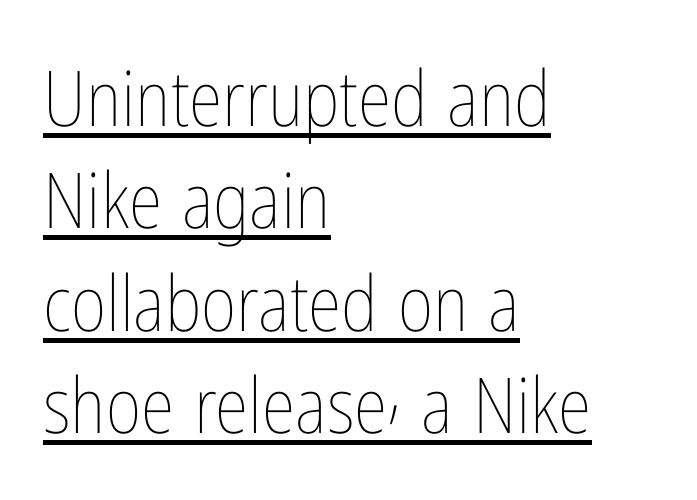
This sample has the flowing, uneven cadence of proportional lettering. Each stroke keeps to a modest, everyday thickness or less. Line starts are locked; line ends wander. Notice how the stems are strictly vertical — no italics here. Here the glyphs are tracked normally, forming tight word shapes. The sample's only ornament is a line tracing under the words.
